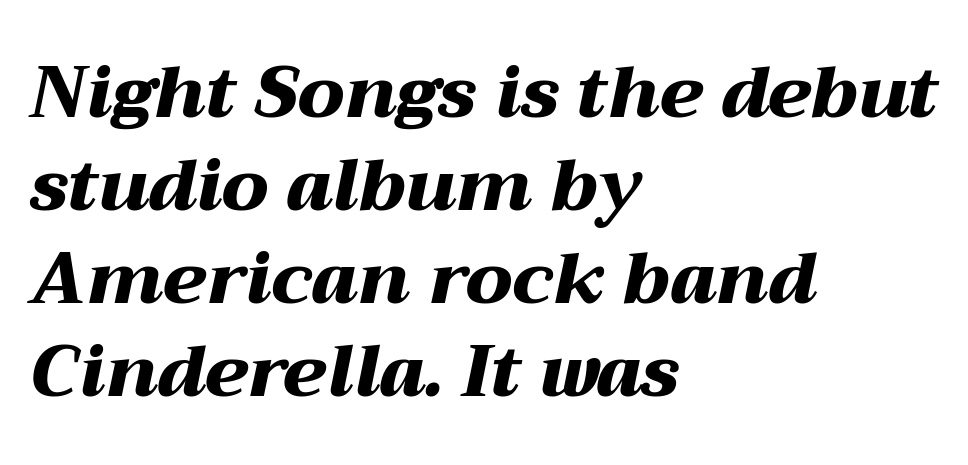
{"italic": "yes", "lean": "right", "slant_degrees": 12, "bold": "yes", "weight": "heavy", "width": "wide", "stroke_contrast": "medium", "x_height": "medium", "monospaced": "no", "underline": "no", "align": "left", "line_spacing": "normal", "line_spacing_ratio": 1.29, "letter_spacing": "normal", "letter_spacing_em": 0.0, "glyph_px": 72}
